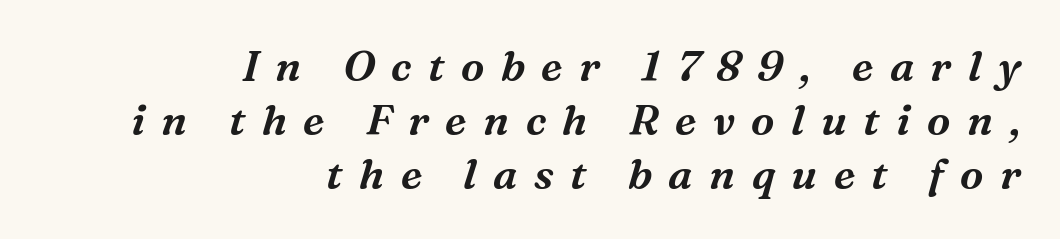
Notice how the stems are inclined rather than vertical — that's the hallmark of italics. Looks like regular typesetting: each glyph gets only the width it needs. Each word looks stretched out because of the extra space between its letters. Small tapered or slab feet sit at the stroke ends, so this counts as serif. The words here are not underlined. The lines are quadded right.
